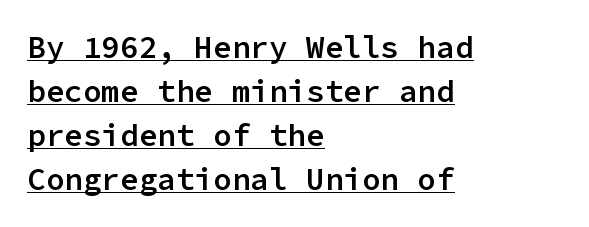
The image shows 31 px semibold sans-serif type, upright, monospaced; set left-aligned, normal line spacing (1.42x), normal letter spacing, underlined; low stroke contrast and a medium x-height.
